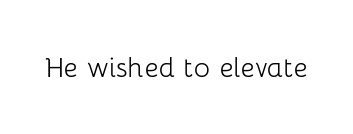
{"serif": "no", "italic": "no", "bold": "no", "weight": "light", "width": "normal", "stroke_contrast": "low", "x_height": "medium", "monospaced": "no", "underline": "no", "letter_spacing": "normal", "letter_spacing_em": 0.0, "glyph_px": 34}
